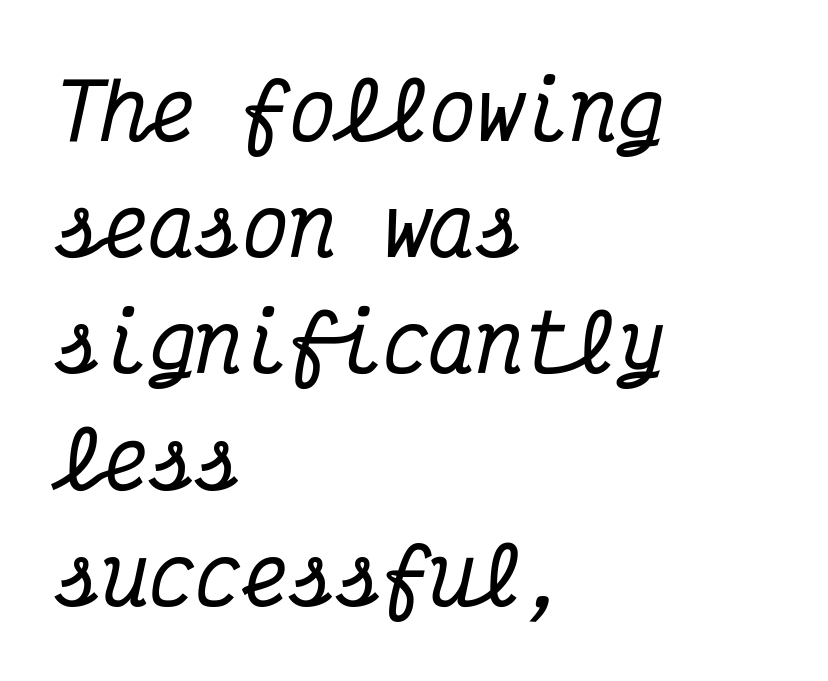
{"serif": "yes", "italic": "yes", "lean": "right", "slant_degrees": 12, "width": "condensed", "stroke_contrast": "medium", "x_height": "medium", "monospaced": "yes", "underline": "no", "align": "left", "line_spacing": "normal", "line_spacing_ratio": 1.49, "letter_spacing": "normal", "letter_spacing_em": 0.0, "glyph_px": 78}
